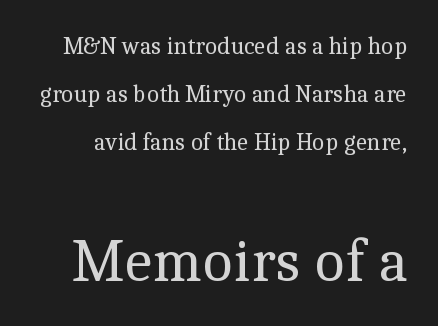
Q: Is the text bold? A: No.
Q: Is the text italic (slanted)? A: No, it is upright.
Q: Is the typeface a serif or a sans-serif typeface? A: Serif.
Q: Is the text underlined? A: No.
Q: Is the spacing between letters normal or unusually wide? A: Normal.
Q: Is the spacing between lines tight, normal or loose? A: Loose.
Q: Which block of text is set in a larger size, the first (top) or the second (bottom)? A: The second (bottom) one.
Q: Width (condensed, normal, or wide)? A: Normal.
Q: x-height? A: Medium.
Q: Monospaced? A: No.
